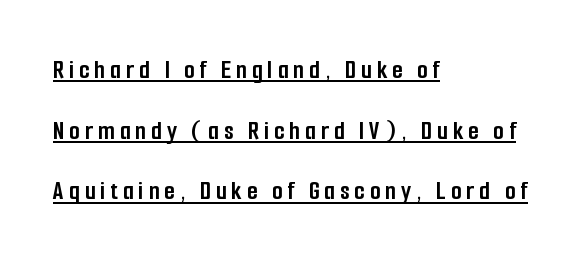
Q: Is the text bold? A: Yes.
Q: Is the text italic (slanted)? A: No, it is upright.
Q: Is the text underlined? A: Yes.
Q: How is the paragraph aligned? A: Left-aligned.
Q: Is the spacing between lines tight, normal or loose? A: Loose.
